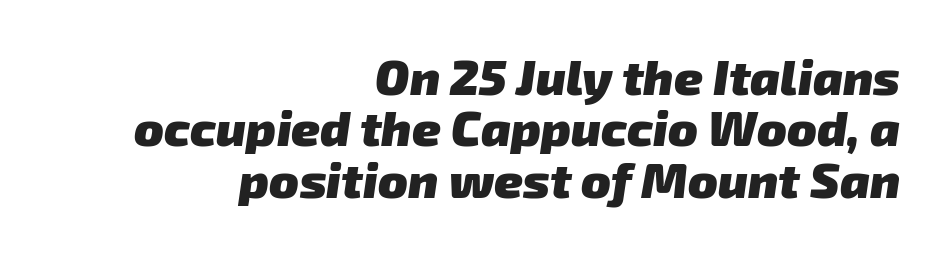
Here the glyphs are tracked normally, forming tight word shapes. Varying glyph widths throughout — classic text-font behaviour. Nobody drew a line under any word here. Horizontally, the lines are justified to the trailing edge only.
